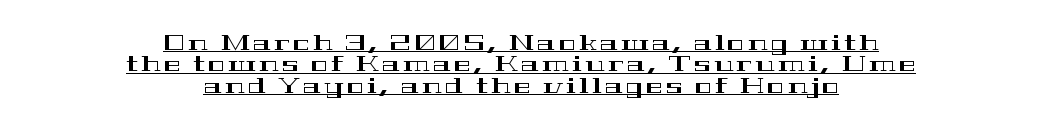
Q: Is the text italic (slanted)? A: No, it is upright.
Q: Is the text underlined? A: Yes.
Q: How is the paragraph aligned? A: Centered.
Q: Is the spacing between lines tight, normal or loose? A: Tight.
